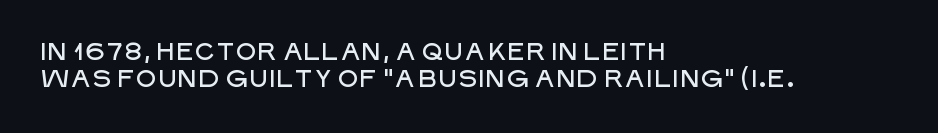
The image shows 24 px text type, upright; set left-aligned, tight line spacing (1.14x), normal letter spacing, not underlined.
